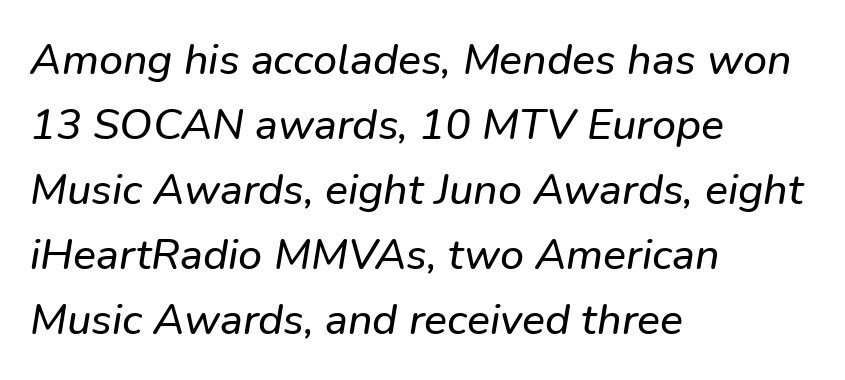
The rendering uses natural spacing where letterforms have individual widths. I'd call this a sans setting — the letters go barefoot. Vertical spacing — default. Each line starts at the same left margin while the right side varies. This rendering leaves character spacing at its baseline value.
